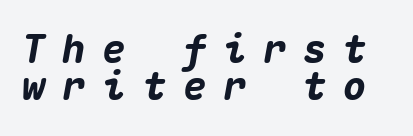
The image shows 39 px heavy type, italic (leaning right), monospaced; set tight line spacing (0.96x), unusually wide letter spacing (+0.43 em), not underlined; medium stroke contrast and a medium x-height.
